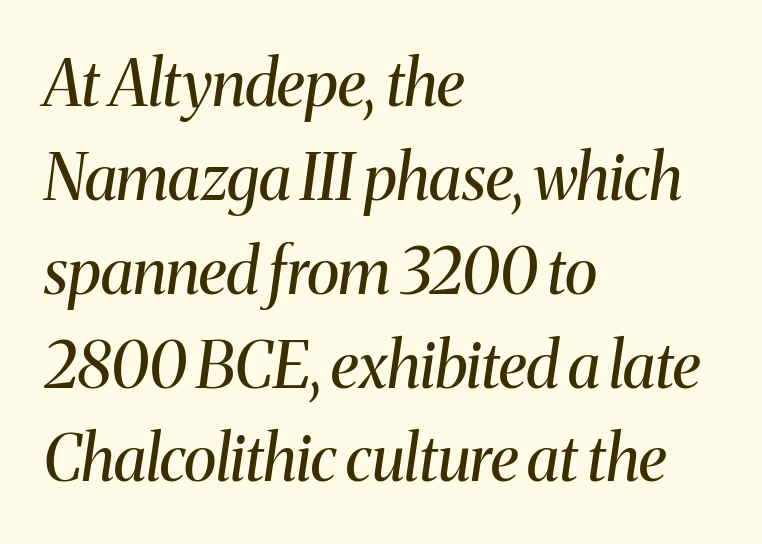
This rendering employs a face with finishing strokes, i.e., a serif. There is no visible air inserted between adjacent glyphs. No chunkiness to these letters — they're not bold. Each line starts at the same left margin while the right side varies. Italic? Definitely — the glyphs are oblique.
